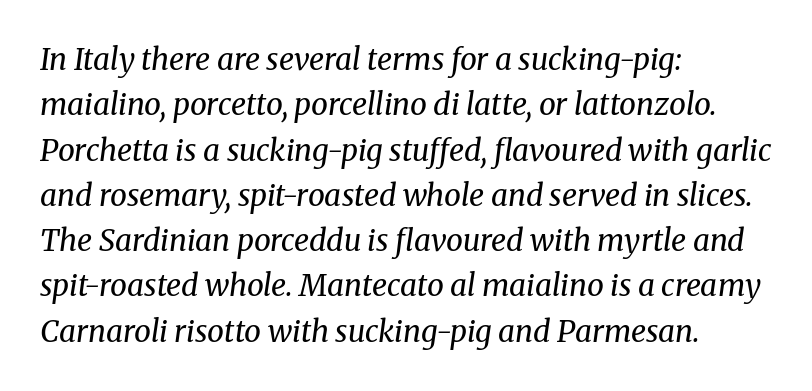
Tall strokes in this sample are angled rather than plumb. The cut favours lightness, reaching ordinary text weight at its darkest. These lines are rendered in a variable-pitch font. The tracking reads as untouched default to a designer's eye. Words float on clear page, feet unadorned. How would I describe the line gaps? Plain and ordinary.
